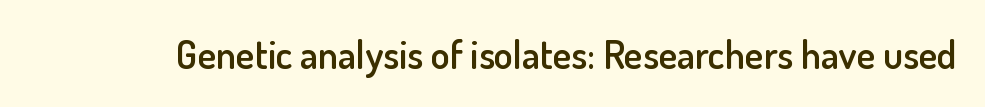
The image shows 39 px semibold sans-serif type, upright; set normal letter spacing, not underlined; low stroke contrast and a small x-height.
